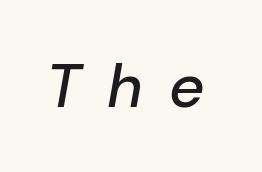
Descender tails drop into unmarked territory. You could only call the tracking loose — the letters float apart. The face used here is proportionally spaced, like ordinary book or web type. Observe the lean: these are italic letterforms.
